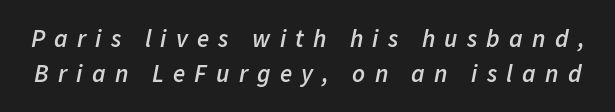
Q: Is the text bold? A: Semi-bold.
Q: Is the text italic (slanted)? A: Yes, it leans right by about 11 degrees.
Q: Is the text underlined? A: No.
Q: Is the spacing between letters normal or unusually wide? A: Unusually wide.
Q: Is the spacing between lines tight, normal or loose? A: Normal.
